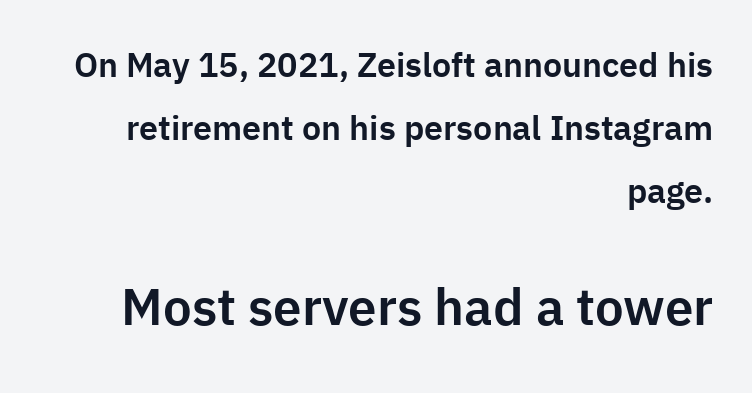
Serif or sans? Sans — the stroke terminals are bare. The more generous point size was reserved for the lower chunk. Here the designer chose a conventional face with non-uniform glyph widths. The lines are quadded right.
